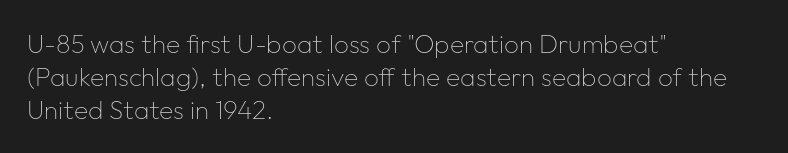
Check the space under the baseline: it is left empty. Posture: upright roman. Is the type heavy? It reads as light-to-regular instead. One-word summary of the alignment: left. The line-height multiplier appears to be the usual default.
